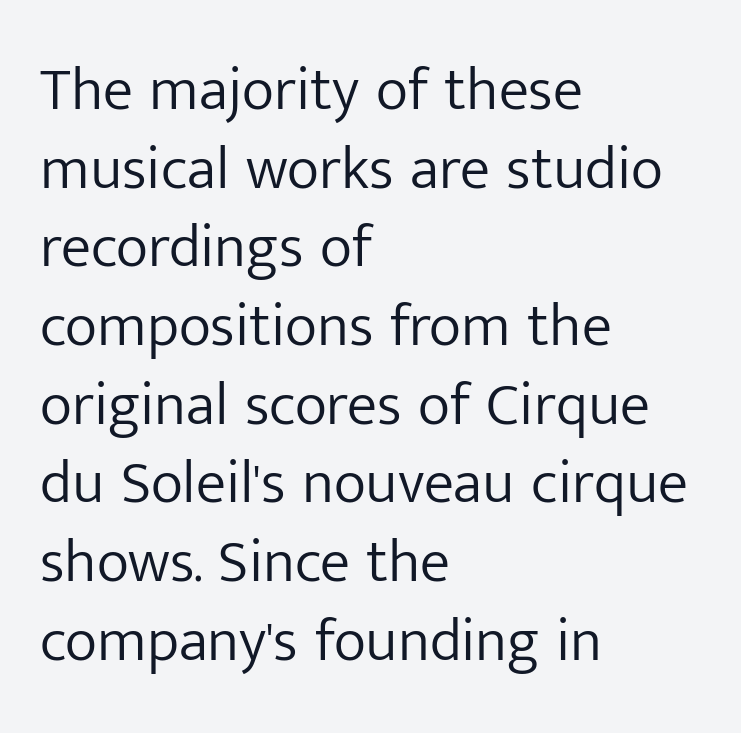
Compared with typical body copy, the letter spacing here is the same. Think of a printed novel: that variable character pitch is what you see here. Check the space under the baseline: it is left empty. Evenly set lines give the paragraph a standard silhouette. A typesetter would label this face a sans.
